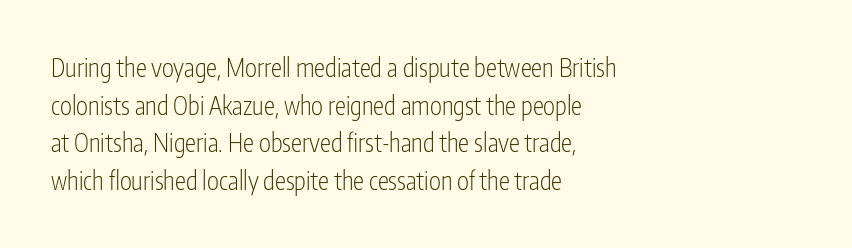
The face used here is rendered with its standard letterfit. Just letters on the line, the space beneath them empty. Caption: face not bold, strokes unweighted. Line spacing here is normal.
